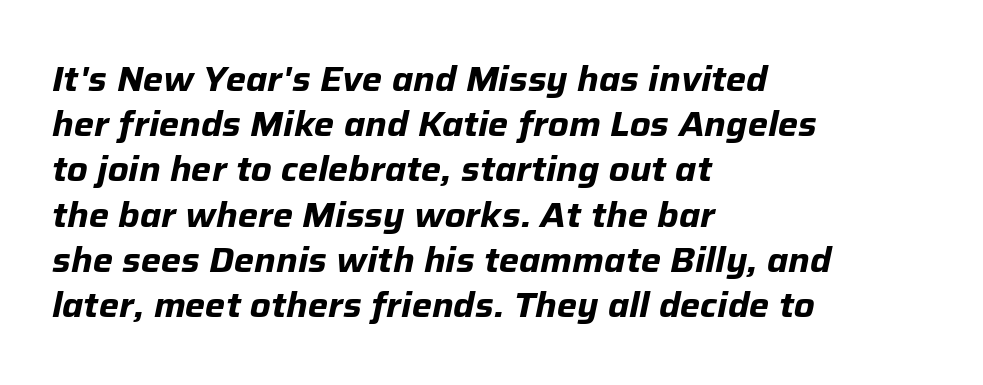
{"italic": "yes", "lean": "right", "slant_degrees": 12, "bold": "yes", "weight": "bold", "width": "normal", "stroke_contrast": "low", "x_height": "medium", "monospaced": "no", "underline": "no", "align": "left", "line_spacing": "normal", "line_spacing_ratio": 1.33, "letter_spacing": "normal", "letter_spacing_em": 0.0, "glyph_px": 34}
